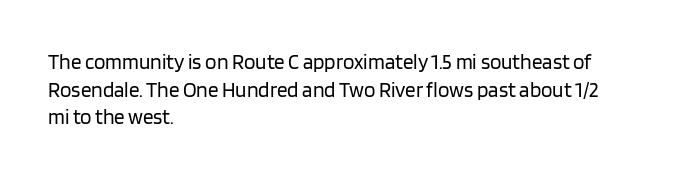
{"italic": "no", "bold": "no", "underline": "no", "align": "left", "line_spacing": "normal", "line_spacing_ratio": 1.31, "letter_spacing": "normal", "letter_spacing_em": 0.0, "glyph_px": 21}
